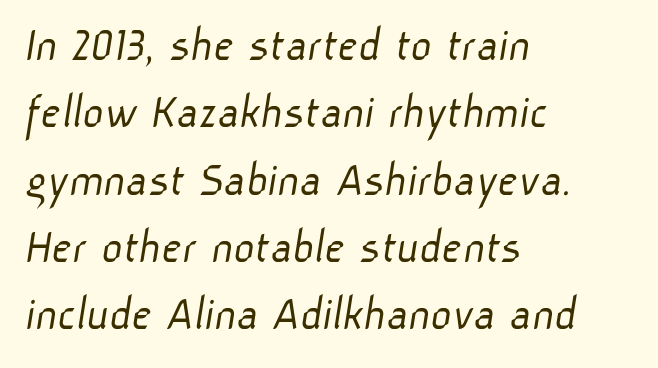
{"serif": "no", "bold": "no", "weight": "light", "width": "normal", "stroke_contrast": "low", "x_height": "medium", "monospaced": "no", "underline": "no", "align": "left", "line_spacing": "normal", "line_spacing_ratio": 1.32, "letter_spacing": "normal", "letter_spacing_em": 0.0, "glyph_px": 51}
